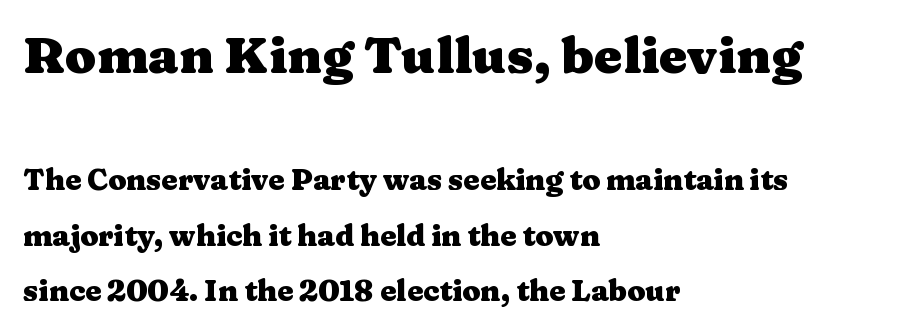
Q: Is the text bold? A: Yes.
Q: Is the text italic (slanted)? A: No, it is upright.
Q: Is the typeface a serif or a sans-serif typeface? A: Serif.
Q: Is the text underlined? A: No.
Q: How is the paragraph aligned? A: Left-aligned.
Q: Is the spacing between letters normal or unusually wide? A: Normal.
Q: Is the spacing between lines tight, normal or loose? A: Loose.
Q: Which block of text is set in a larger size, the first (top) or the second (bottom)? A: The first (top) one.
Q: Width (condensed, normal, or wide)? A: Wide.
Q: Stroke contrast? A: Medium.
Q: x-height? A: Medium.
Q: Monospaced? A: No.
